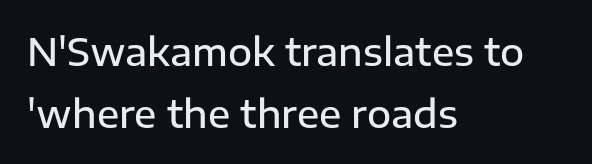
Q: Is the text bold? A: Semi-bold.
Q: Is the text italic (slanted)? A: No, it is upright.
Q: Is the typeface a serif or a sans-serif typeface? A: Sans-serif.
Q: Is the text underlined? A: No.
Q: How is the paragraph aligned? A: Left-aligned.
Q: Is the spacing between letters normal or unusually wide? A: Normal.
Q: Is the spacing between lines tight, normal or loose? A: Normal.
Q: Width (condensed, normal, or wide)? A: Normal.
Q: Stroke contrast? A: Low.
Q: x-height? A: Medium.
Q: Monospaced? A: No.
